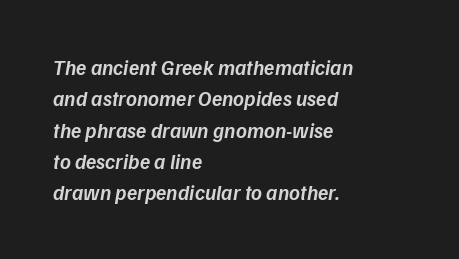
Leading: standard. Compared with ordinary roman type, these characters are visibly tilted. The face used here is a semibold: visibly heavier than regular, lighter than bold. Beneath every word, the page is bare. This rendering uses left alignment, leaving the right contour irregular. How are the letters spaced? Ordinarily, with no added tracking.
